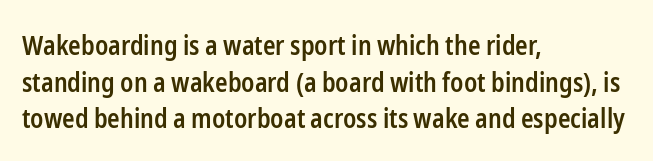
Every row of glyphs begins at an identical x-position on the left. Summary of weight: moderately heavy, a semibold. Evenly set lines give the paragraph a standard silhouette. In terms of letterspacing, this is plain default setting. When letters stand straight like this, we call the style roman or upright. The gap between lines stays unmarked.
